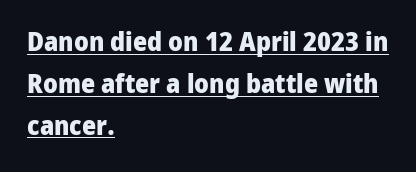
The image shows 27 px bold type, upright; set left-aligned, normal line spacing (1.55x), normal letter spacing, underlined.
